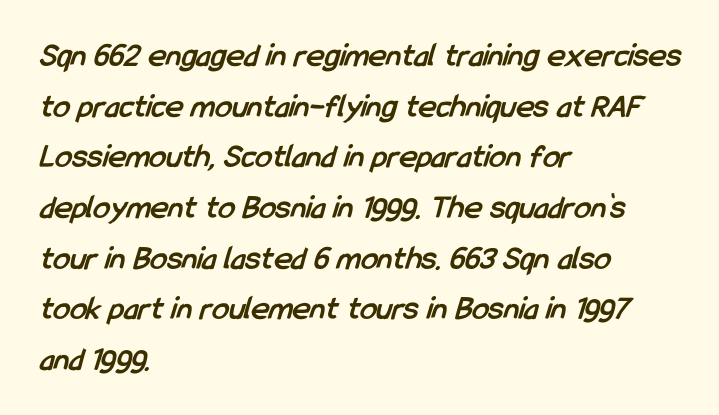
Think of a printed novel: that variable character pitch is what you see here. Horizontally, the lines are justified to the leading edge only. Letterform terminals end flat and unadorned throughout the passage. Summary of vertical rhythm: regular, with standard interline spacing.
